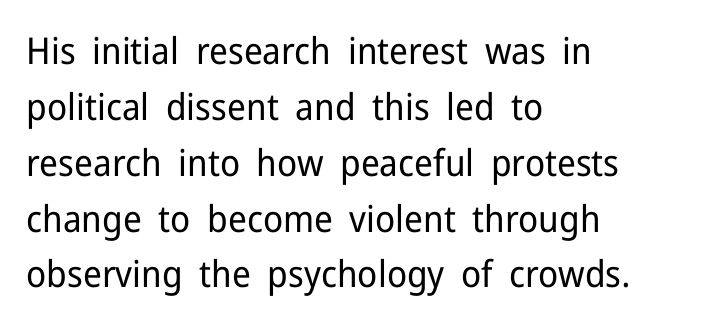
Q: Is the text bold? A: No.
Q: Is the text italic (slanted)? A: No, it is upright.
Q: Is the typeface a serif or a sans-serif typeface? A: Sans-serif.
Q: Is the text underlined? A: No.
Q: How is the paragraph aligned? A: Left-aligned.
Q: Is the spacing between letters normal or unusually wide? A: Normal.
Q: Is the spacing between lines tight, normal or loose? A: Normal.
Q: Width (condensed, normal, or wide)? A: Normal.
Q: Stroke contrast? A: Low.
Q: x-height? A: Medium.
Q: Monospaced? A: No.
